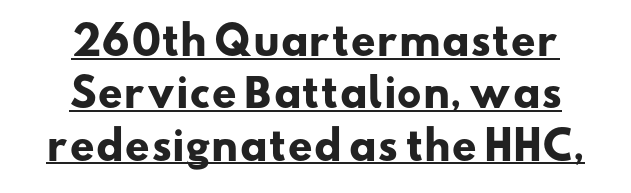
The image shows 39 px heavy, wide sans-serif type; set centered, normal line spacing (1.34x), normal letter spacing, underlined; low stroke contrast and a small x-height.
